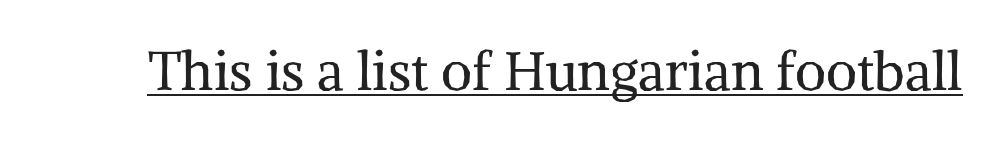
{"serif": "yes", "italic": "no", "bold": "no", "weight": "regular", "width": "normal", "stroke_contrast": "medium", "x_height": "medium", "monospaced": "no", "underline": "yes", "letter_spacing": "normal", "letter_spacing_em": 0.0, "glyph_px": 54}
